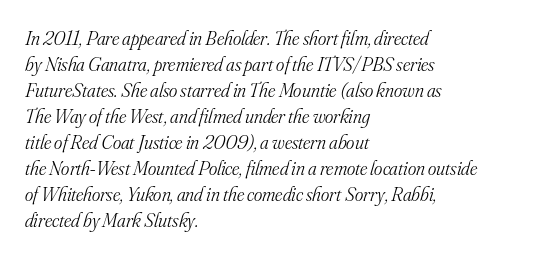
The image shows 20 px text type, italic (leaning right); set left-aligned, normal line spacing (1.3x), normal letter spacing, not underlined.
